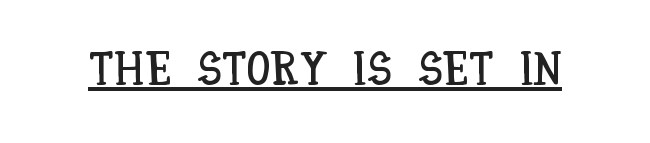
{"italic": "no", "width": "condensed", "stroke_contrast": "low", "x_height": "large", "monospaced": "no", "underline": "yes", "letter_spacing": "normal", "letter_spacing_em": 0.0, "glyph_px": 47}
